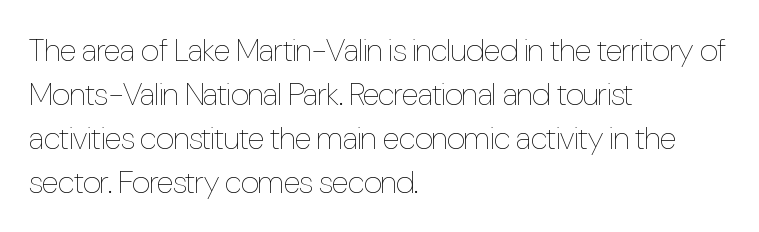
Q: Is the text bold? A: No.
Q: Is the text italic (slanted)? A: No, it is upright.
Q: Is the text underlined? A: No.
Q: How is the paragraph aligned? A: Left-aligned.
Q: Is the spacing between letters normal or unusually wide? A: Normal.
Q: Is the spacing between lines tight, normal or loose? A: Normal.
Q: Width (condensed, normal, or wide)? A: Condensed.
Q: Stroke contrast? A: Low.
Q: x-height? A: Medium.
Q: Monospaced? A: No.
